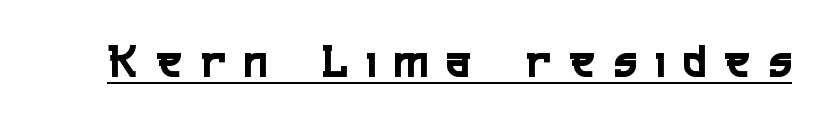
The tracking reads as deliberately expanded to a designer's eye. The letters advance in unequal steps, a hallmark of proportional type. The glyphs are accompanied by a horizontal stroke just below them. Regarding serifs, this sample does without them.
